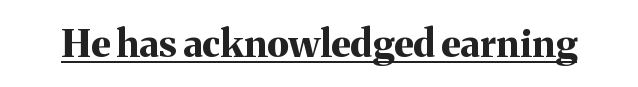
Pretty heavy lettering here — definitely bold. Is there any slant? The stems are plumb. Tracking value appears to be zero — textbook default spacing. This is underlined copy, the kind a proofreader might mark for attention.
